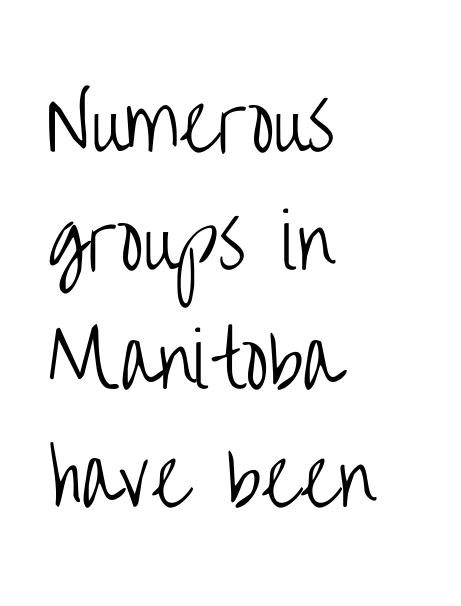
The image shows 75 px light, condensed sans-serif type, upright; set left-aligned, normal line spacing (1.58x), normal letter spacing, not underlined; low stroke contrast and a large x-height.
